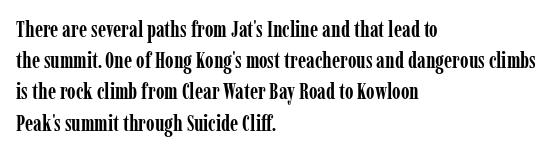
{"italic": "no", "bold": "yes", "underline": "no", "align": "left", "line_spacing": "normal", "line_spacing_ratio": 1.42, "letter_spacing": "normal", "letter_spacing_em": 0.0, "glyph_px": 22}
